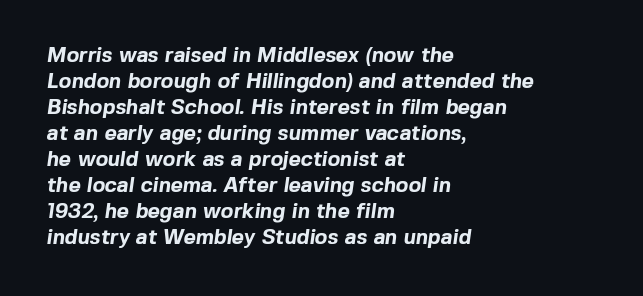
Q: Is the text bold? A: Yes.
Q: Is the text underlined? A: No.
Q: How is the paragraph aligned? A: Left-aligned.
Q: Is the spacing between letters normal or unusually wide? A: Normal.
